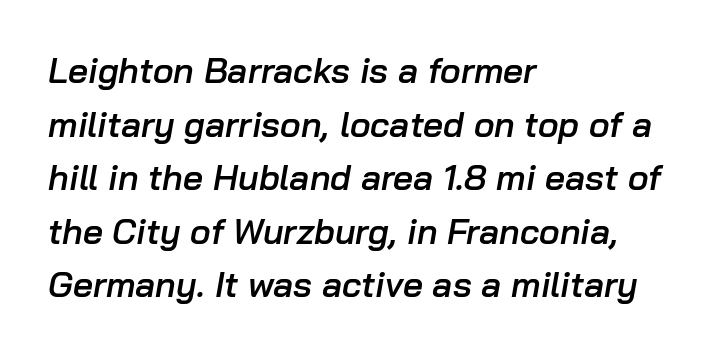
Q: Is the text bold? A: Semi-bold.
Q: Is the text italic (slanted)? A: Yes, it leans right by about 10 degrees.
Q: Is the text underlined? A: No.
Q: How is the paragraph aligned? A: Left-aligned.
Q: Is the spacing between letters normal or unusually wide? A: Normal.
Q: Is the spacing between lines tight, normal or loose? A: Normal.
Q: Width (condensed, normal, or wide)? A: Normal.
Q: Stroke contrast? A: Low.
Q: x-height? A: Medium.
Q: Monospaced? A: No.
